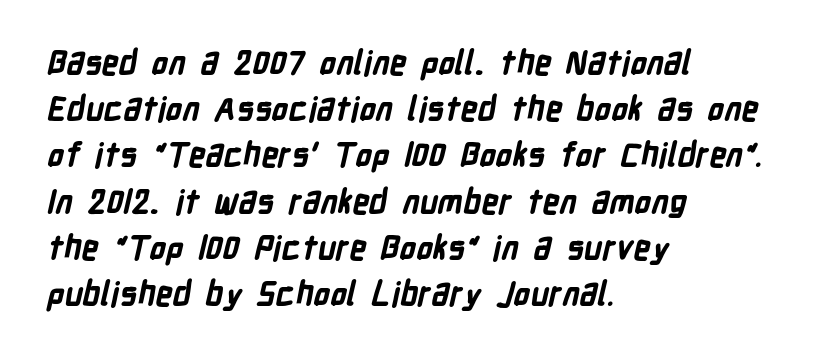
This is sans-serif lettering, the kind often seen on screens and signage. The rendering uses natural spacing where letterforms have individual widths. Layout note: lines flush left. Does extra space separate the letters? No, they use regular spacing. Regular leading.
